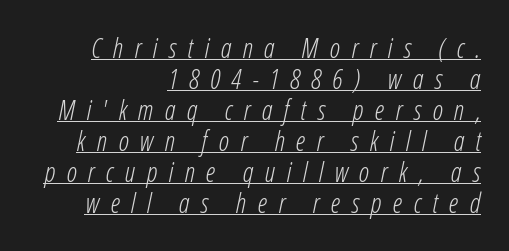
{"italic": "yes", "lean": "right", "slant_degrees": 12, "bold": "no", "underline": "yes", "align": "right", "line_spacing": "tight", "line_spacing_ratio": 1.15, "letter_spacing": "wide", "letter_spacing_em": 0.42, "glyph_px": 27}
